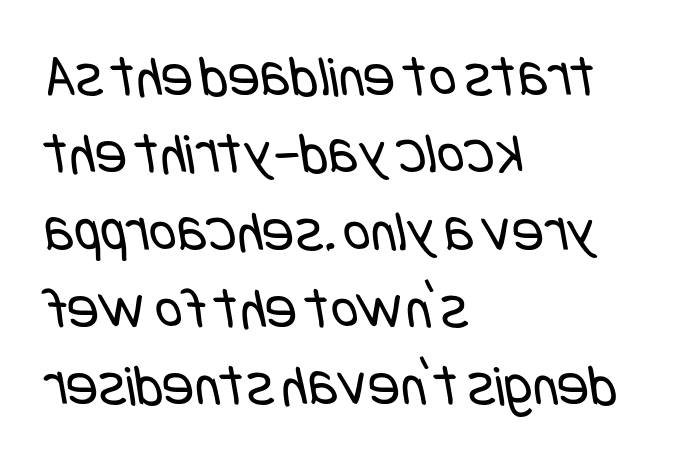
Q: Is the text bold? A: No.
Q: Is the typeface a serif or a sans-serif typeface? A: Sans-serif.
Q: Is the text underlined? A: No.
Q: How is the paragraph aligned? A: Left-aligned.
Q: Is the spacing between letters normal or unusually wide? A: Normal.
Q: Is the spacing between lines tight, normal or loose? A: Normal.
Q: Width (condensed, normal, or wide)? A: Condensed.
Q: Stroke contrast? A: Low.
Q: x-height? A: Large.
